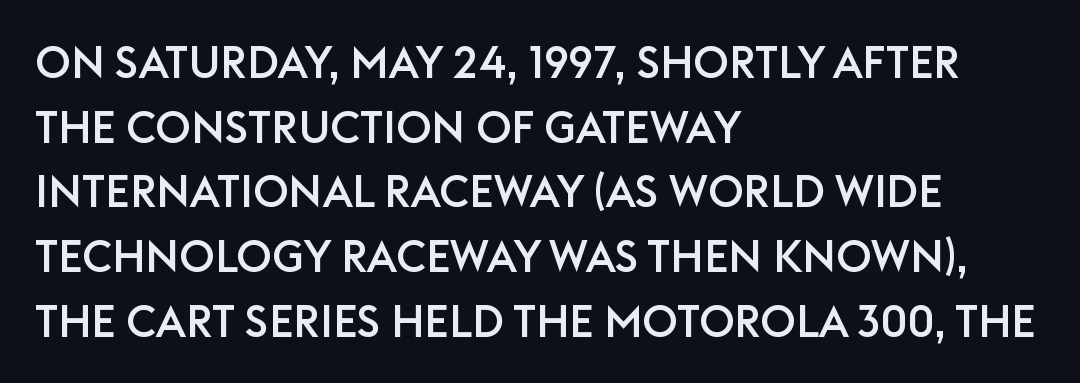
Descender tails drop into unmarked territory. Every character sits straight up, as roman type does. Is this a sans? Yes — the strokes have no serifs. Honestly, the letter spacing is just normal — you wouldn't notice it. The passage is arranged the way most books set body copy — flush left.
